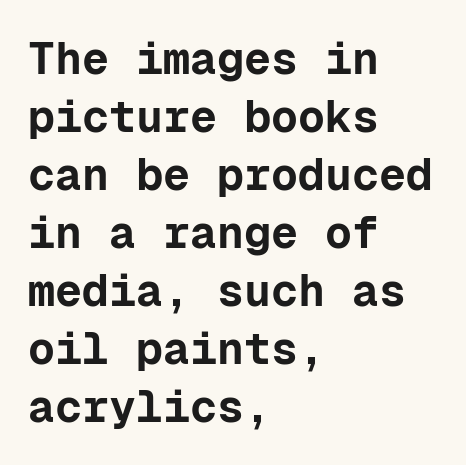
{"serif": "no", "italic": "no", "bold": "yes", "weight": "bold", "width": "normal", "stroke_contrast": "low", "x_height": "medium", "monospaced": "yes", "underline": "no", "align": "left", "line_spacing": "normal", "line_spacing_ratio": 1.29, "letter_spacing": "normal", "letter_spacing_em": 0.0, "glyph_px": 45}
